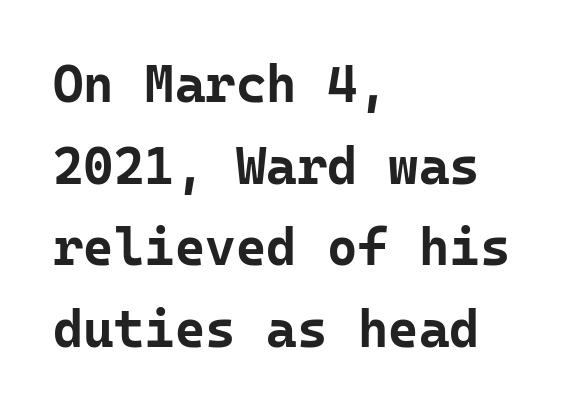
The image shows 52 px bold sans-serif type, upright, monospaced; set left-aligned, normal line spacing (1.57x), normal letter spacing, not underlined; low stroke contrast and a medium x-height.
